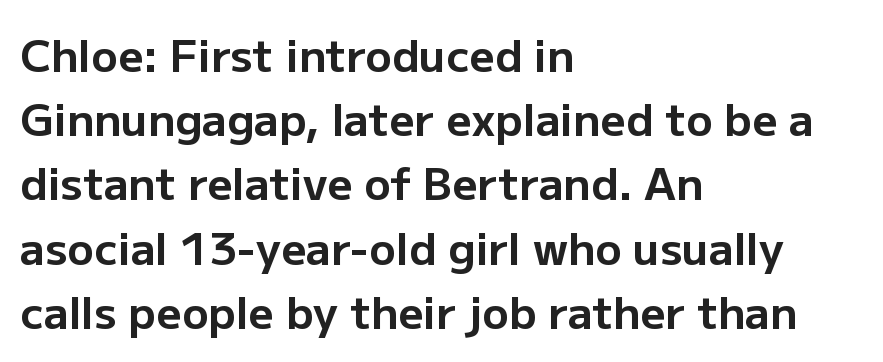
Q: Is the text bold? A: Yes.
Q: Is the text italic (slanted)? A: No, it is upright.
Q: Is the typeface a serif or a sans-serif typeface? A: Sans-serif.
Q: Is the text underlined? A: No.
Q: How is the paragraph aligned? A: Left-aligned.
Q: Is the spacing between letters normal or unusually wide? A: Normal.
Q: Is the spacing between lines tight, normal or loose? A: Normal.
Q: Width (condensed, normal, or wide)? A: Normal.
Q: Stroke contrast? A: Low.
Q: x-height? A: Medium.
Q: Monospaced? A: No.
